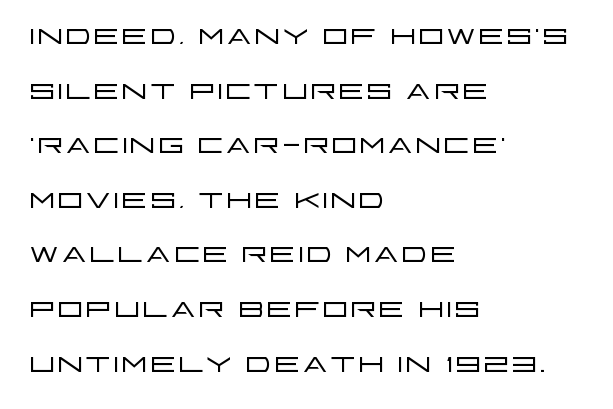
The image shows 42 px light, wide sans-serif type, upright; set left-aligned, normal line spacing (1.3x), normal letter spacing, not underlined; low stroke contrast and a large x-height.
